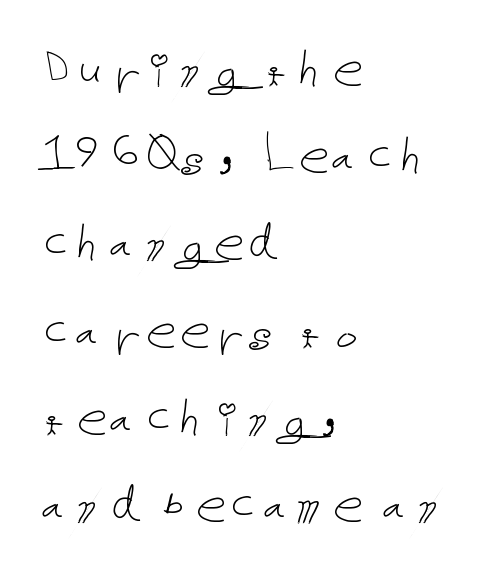
The image shows 61 px thin type, upright; set left-aligned, normal line spacing (1.43x), normal letter spacing, not underlined; low stroke contrast and a medium x-height.
